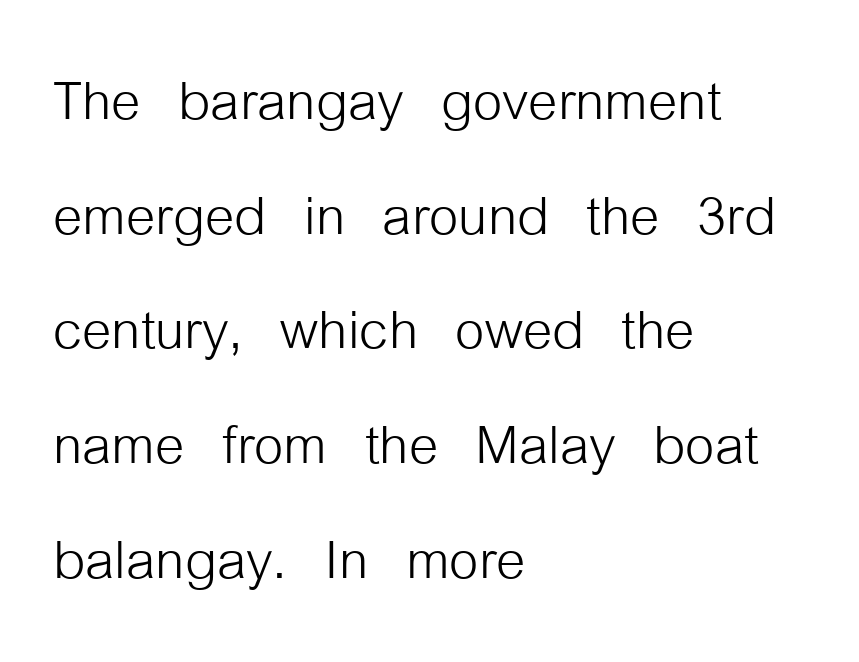
A student would call this left alignment; a typographer would say flush left, rag right. Unlike italic type, these characters show no tilt at all. The characters display no serif detailing; their extremities are plain. Leading: standard. These lines are rendered in a variable-pitch font. The tracking reads as untouched default to a designer's eye.
